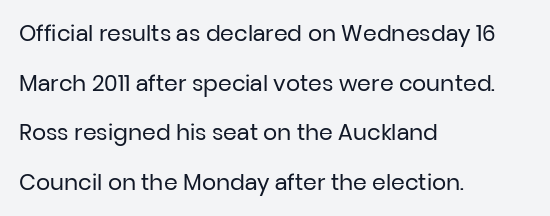
{"italic": "no", "bold": "no", "underline": "no", "align": "left", "line_spacing": "loose", "line_spacing_ratio": 2.26, "letter_spacing": "normal", "letter_spacing_em": 0.0, "glyph_px": 22}
